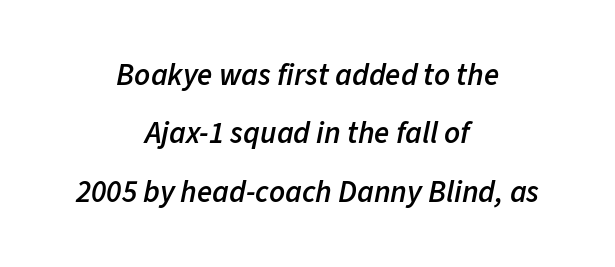
Q: Is the text bold? A: Semi-bold.
Q: Is the text italic (slanted)? A: Yes, it leans right by about 11 degrees.
Q: Is the text underlined? A: No.
Q: How is the paragraph aligned? A: Centered.
Q: Is the spacing between letters normal or unusually wide? A: Normal.
Q: Width (condensed, normal, or wide)? A: Normal.
Q: Stroke contrast? A: Low.
Q: x-height? A: Medium.
Q: Monospaced? A: No.
